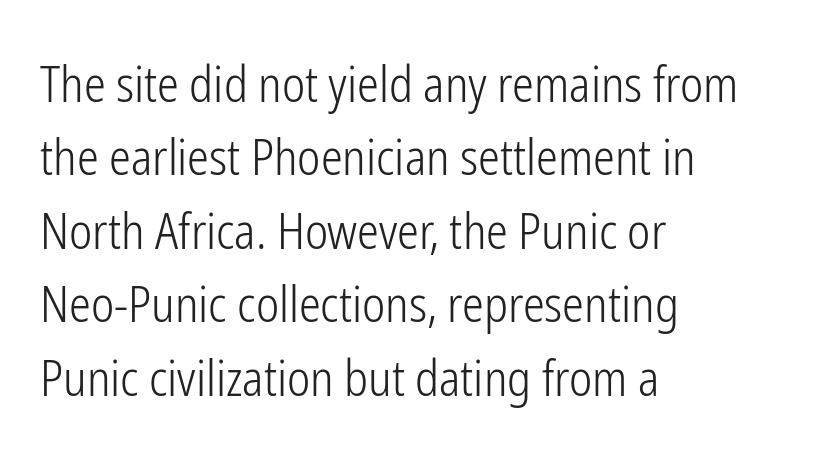
Q: Is the text bold? A: No.
Q: Is the text italic (slanted)? A: No, it is upright.
Q: Is the typeface a serif or a sans-serif typeface? A: Sans-serif.
Q: Is the text underlined? A: No.
Q: How is the paragraph aligned? A: Left-aligned.
Q: Is the spacing between letters normal or unusually wide? A: Normal.
Q: Is the spacing between lines tight, normal or loose? A: Normal.
Q: Width (condensed, normal, or wide)? A: Condensed.
Q: Stroke contrast? A: Low.
Q: x-height? A: Medium.
Q: Monospaced? A: No.
